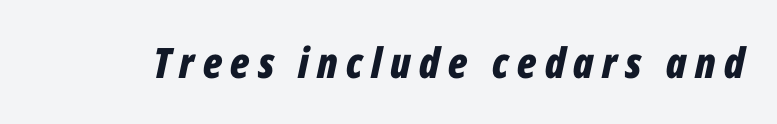
The image shows 42 px bold, condensed type, italic (leaning right); set unusually wide letter spacing (+0.2 em), not underlined; low stroke contrast and a medium x-height.
